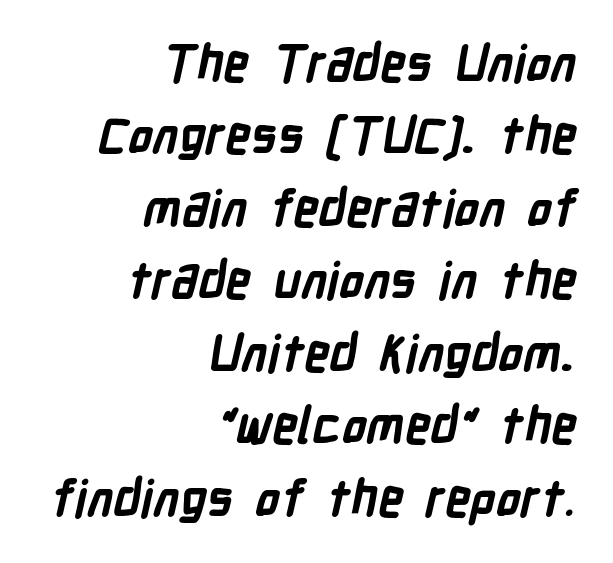
The image shows 50 px bold, condensed sans-serif type; set right-aligned, normal line spacing (1.45x), normal letter spacing, not underlined; low stroke contrast and a medium x-height.
